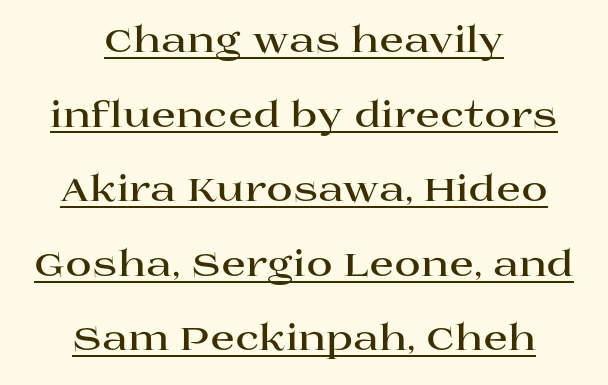
{"serif": "yes", "italic": "no", "bold": "yes", "weight": "bold", "width": "wide", "stroke_contrast": "high", "x_height": "large", "monospaced": "no", "underline": "yes", "align": "center", "line_spacing": "loose", "line_spacing_ratio": 2.07, "letter_spacing": "normal", "letter_spacing_em": 0.0, "glyph_px": 36}
